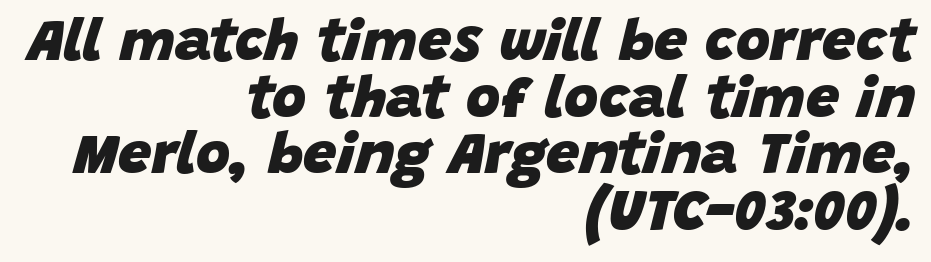
The gaps between neighbouring characters are ordinary and unremarkable. The font's italic variant was chosen for this text. The baseline area is clear. Each line ends at the same right margin while the left side varies. Compared with an ordinary text face, these strokes are far heavier — a full bold. These lines huddle together more closely than default settings would place them.
